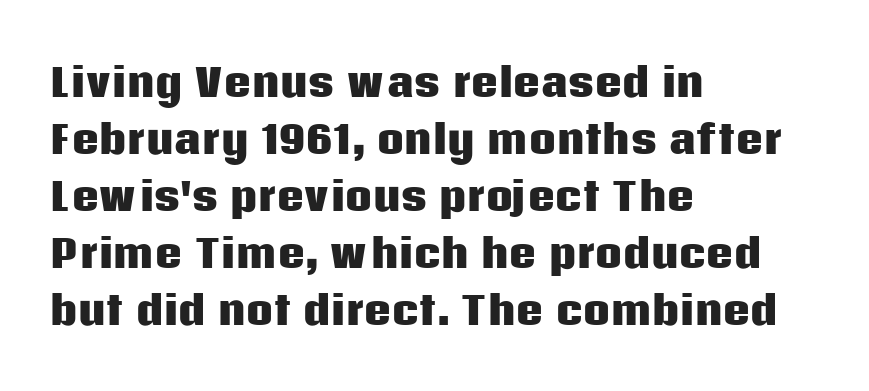
Q: Is the text bold? A: Yes.
Q: Is the text italic (slanted)? A: No, it is upright.
Q: Is the typeface a serif or a sans-serif typeface? A: Sans-serif.
Q: Is the text underlined? A: No.
Q: How is the paragraph aligned? A: Left-aligned.
Q: Is the spacing between letters normal or unusually wide? A: Normal.
Q: Is the spacing between lines tight, normal or loose? A: Normal.
Q: Width (condensed, normal, or wide)? A: Normal.
Q: Stroke contrast? A: Low.
Q: x-height? A: Large.
Q: Monospaced? A: No.
